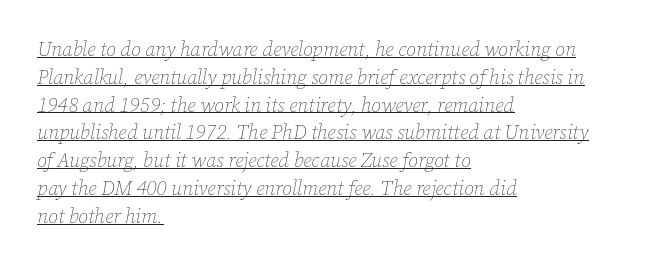
{"italic": "yes", "lean": "right", "slant_degrees": 12, "bold": "no", "underline": "yes", "align": "left", "line_spacing": "normal", "line_spacing_ratio": 1.39, "letter_spacing": "normal", "letter_spacing_em": 0.0, "glyph_px": 20}
